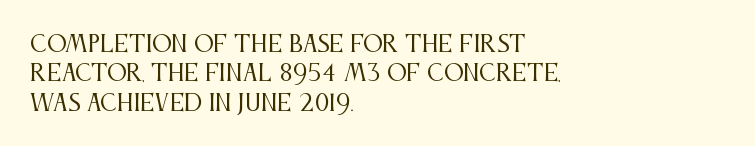
The image shows 22 px text type, upright; set left-aligned, normal line spacing (1.34x), normal letter spacing, not underlined.
